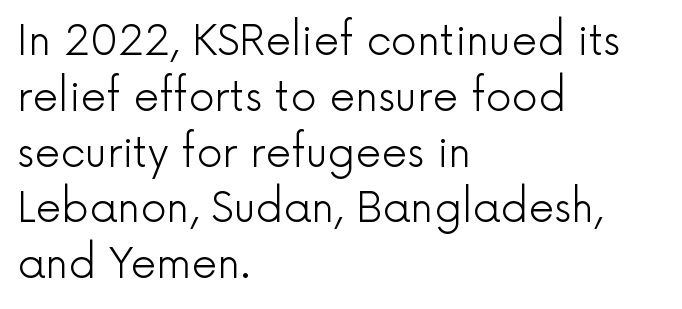
Clear beneath every line of the passage. Unlike a traditional serif, this face leaves its strokes unadorned. Evenly set lines give the paragraph a standard silhouette. You could not count columns in this text — the font is proportionally spaced.
